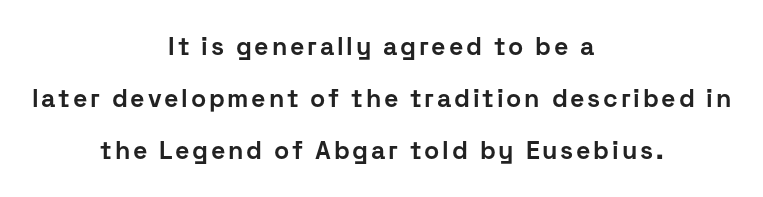
{"italic": "no", "bold": "yes", "underline": "no", "align": "center", "line_spacing": "loose", "line_spacing_ratio": 2.08, "glyph_px": 25}
